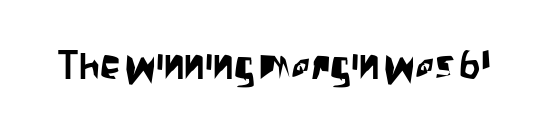
Q: Is the text italic (slanted)? A: No, it is upright.
Q: Is the typeface a serif or a sans-serif typeface? A: Sans-serif.
Q: Is the text underlined? A: No.
Q: Is the spacing between letters normal or unusually wide? A: Normal.
Q: Width (condensed, normal, or wide)? A: Condensed.
Q: Stroke contrast? A: Low.
Q: x-height? A: Large.
Q: Monospaced? A: No.
